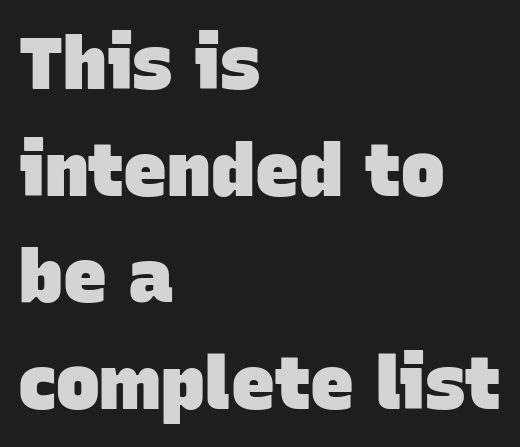
Every letter is thick-stroked: bold, no question. Reading down the block, your eye returns to a fixed left position each line. The face used here is proportionally spaced, like ordinary book or web type. A typesetter would call this leading conventional body-copy spacing.
